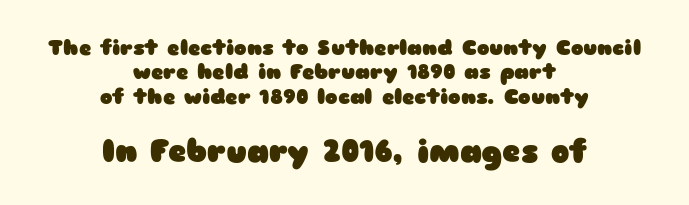
This sample uses a sans-serif face. Characters follow at the spacing the type designer built in. Does the copy run flush right? No — it is centered line by line. Between these two stacked blocks, the lower one wins on size. The letters stand straight up with perfectly vertical stems.
